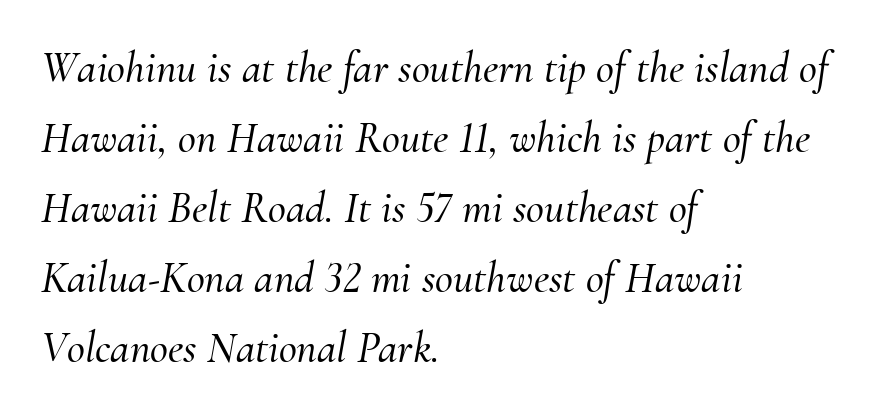
The axis of the letterforms is tilted away from vertical. One-word summary of the alignment: left. The rendering uses natural spacing where letterforms have individual widths. What kind of face is this? One with serifs. The passage shown has conventional tracking throughout. Letters rest on an invisible, unmarked baseline.
